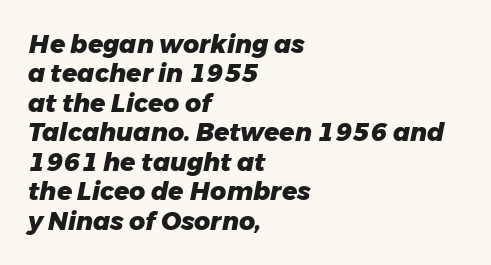
Q: Is the text bold? A: Yes.
Q: Is the text italic (slanted)? A: Yes, it leans right by about 11 degrees.
Q: Is the text underlined? A: No.
Q: How is the paragraph aligned? A: Left-aligned.
Q: Is the spacing between letters normal or unusually wide? A: Normal.
